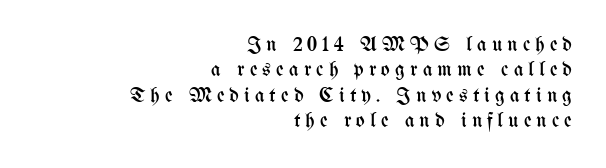
{"italic": "no", "bold": "no", "underline": "no", "align": "right", "line_spacing_ratio": 1.21, "letter_spacing": "wide", "letter_spacing_em": 0.24, "glyph_px": 21}
